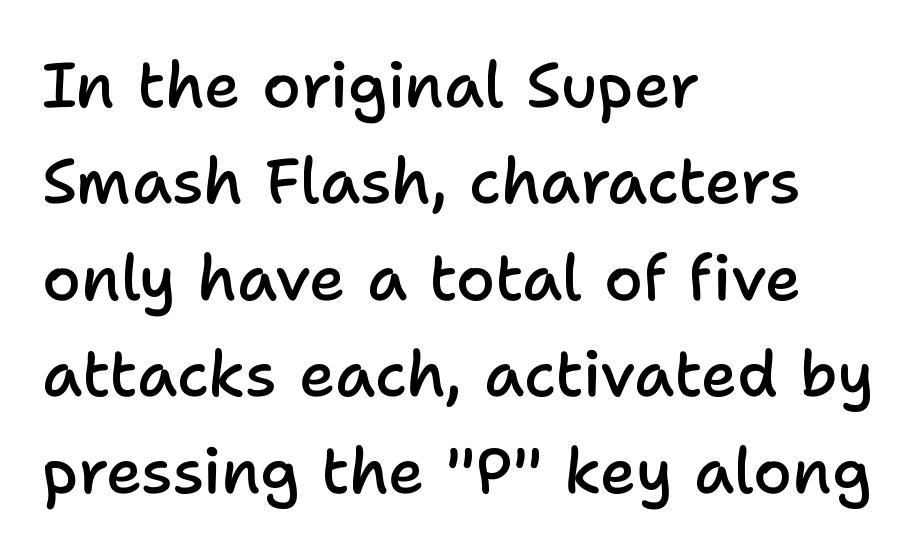
{"serif": "no", "italic": "no", "bold": "semi", "weight": "semibold", "width": "normal", "stroke_contrast": "low", "x_height": "medium", "monospaced": "no", "underline": "no", "align": "left", "line_spacing": "normal", "line_spacing_ratio": 1.53, "letter_spacing": "normal", "letter_spacing_em": 0.0, "glyph_px": 63}
